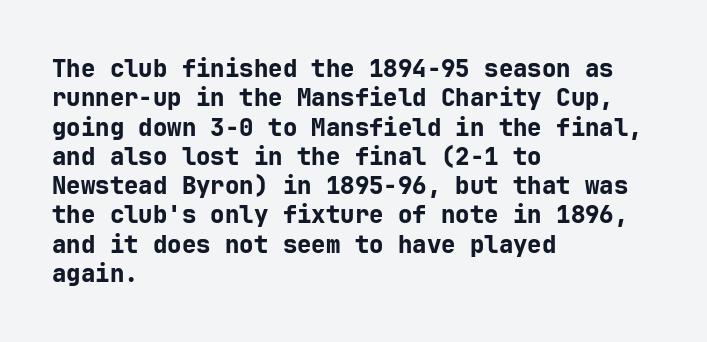
The image shows 24 px bold type, upright; set left-aligned, line spacing 1.22x, normal letter spacing, not underlined.
